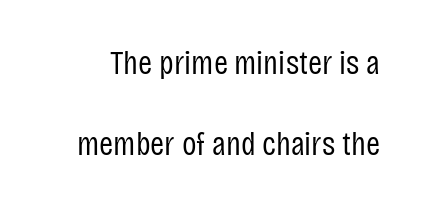
The image shows 34 px regular-weight, condensed sans-serif type, upright; set loose line spacing (2.38x), normal letter spacing, not underlined; low stroke contrast and a large x-height.
